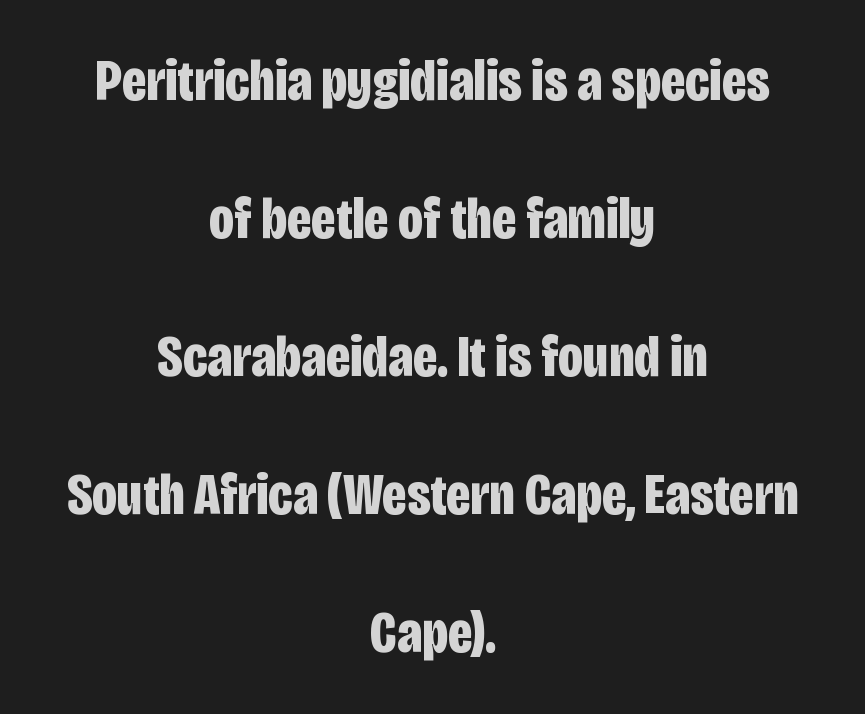
Q: Is the text bold? A: Yes.
Q: Is the text italic (slanted)? A: No, it is upright.
Q: Is the typeface a serif or a sans-serif typeface? A: Sans-serif.
Q: Is the text underlined? A: No.
Q: How is the paragraph aligned? A: Centered.
Q: Is the spacing between letters normal or unusually wide? A: Normal.
Q: Is the spacing between lines tight, normal or loose? A: Loose.
Q: Width (condensed, normal, or wide)? A: Condensed.
Q: Stroke contrast? A: Low.
Q: x-height? A: Large.
Q: Monospaced? A: No.
